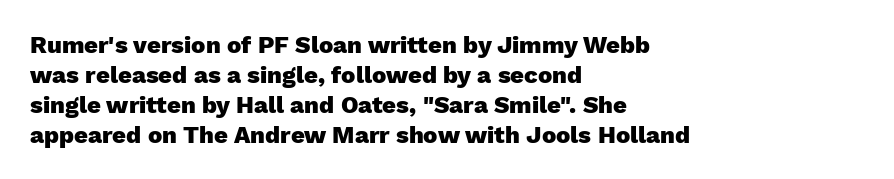
{"italic": "no", "bold": "yes", "underline": "no", "align": "left", "line_spacing": "normal", "line_spacing_ratio": 1.25, "letter_spacing": "normal", "letter_spacing_em": 0.0, "glyph_px": 24}
